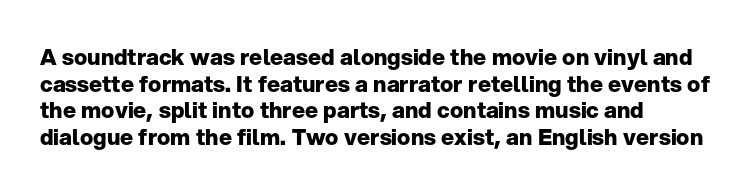
{"italic": "no", "bold": "yes", "underline": "no", "align": "left", "line_spacing_ratio": 1.21, "letter_spacing": "normal", "letter_spacing_em": 0.0, "glyph_px": 22}
